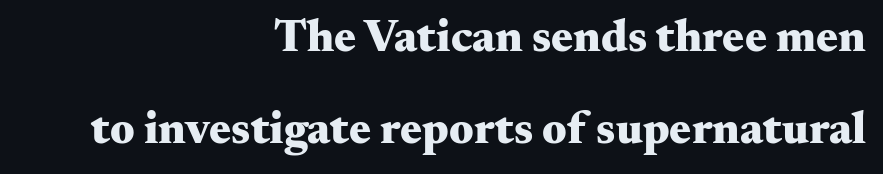
Q: Is the text bold? A: Yes.
Q: Is the text italic (slanted)? A: No, it is upright.
Q: Is the typeface a serif or a sans-serif typeface? A: Serif.
Q: Is the text underlined? A: No.
Q: How is the paragraph aligned? A: Right-aligned.
Q: Is the spacing between letters normal or unusually wide? A: Normal.
Q: Is the spacing between lines tight, normal or loose? A: Loose.
Q: Width (condensed, normal, or wide)? A: Wide.
Q: Stroke contrast? A: Medium.
Q: x-height? A: Small.
Q: Monospaced? A: No.
